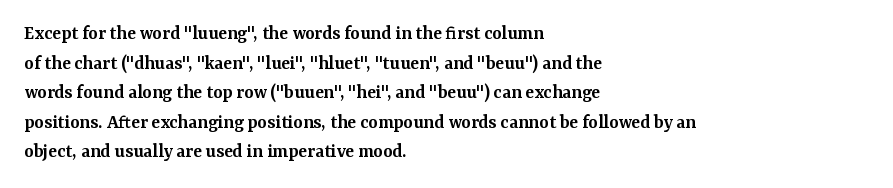
Descender tails drop into unmarked territory. Students, note that the glyphs here touch the page at normal intervals. Whoever set this chose a conventional vertical rhythm. These lines were composed using upright roman letters.
